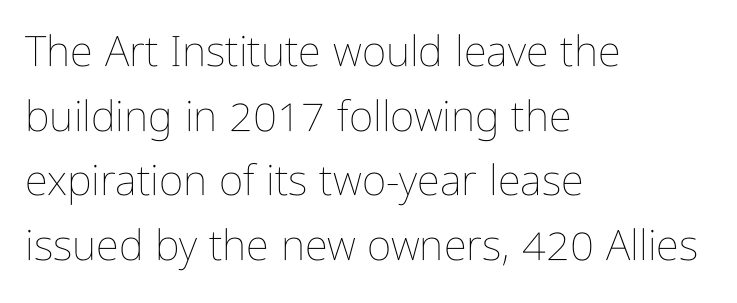
The face looks like a standard text weight, possibly lighter. Horizontal alignment here is leftward, the default for most running prose. The glyphs are unaccompanied by any horizontal stroke below them. This sample keeps an unexceptional amount of space between lines. Proportional: the letters do not fall into vertical columns. Unlike italic type, these characters show no tilt at all.
